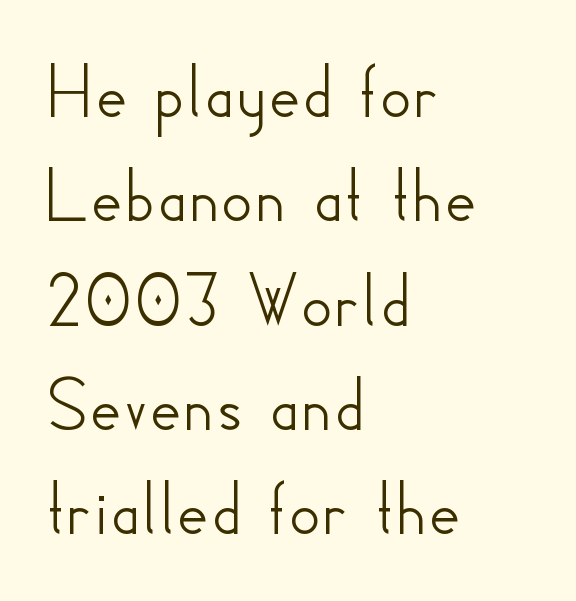
Q: Is the text italic (slanted)? A: No, it is upright.
Q: Is the typeface a serif or a sans-serif typeface? A: Sans-serif.
Q: Is the text underlined? A: No.
Q: How is the paragraph aligned? A: Left-aligned.
Q: Is the spacing between letters normal or unusually wide? A: Normal.
Q: Is the spacing between lines tight, normal or loose? A: Normal.
Q: Width (condensed, normal, or wide)? A: Normal.
Q: Stroke contrast? A: Low.
Q: x-height? A: Small.
Q: Monospaced? A: No.
